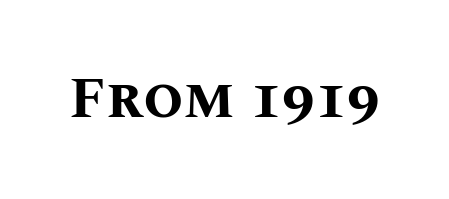
Q: Is the text bold? A: Yes.
Q: Is the text italic (slanted)? A: No, it is upright.
Q: Is the text underlined? A: No.
Q: Is the spacing between letters normal or unusually wide? A: Normal.
Q: Width (condensed, normal, or wide)? A: Normal.
Q: Stroke contrast? A: Medium.
Q: x-height? A: Large.
Q: Monospaced? A: No.
